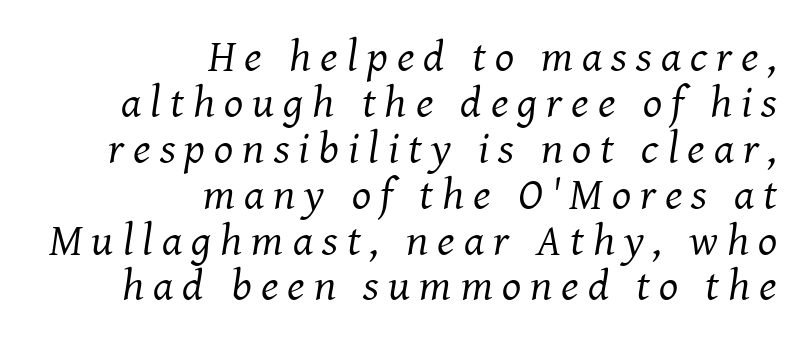
Looks like regular typesetting: each glyph gets only the width it needs. The tracking jumps out immediately: characters are airy and widely separated. The specimen reads as italic at a glance. In CSS terms this would be text-align: right. A light-to-regular cut is what we see here.
